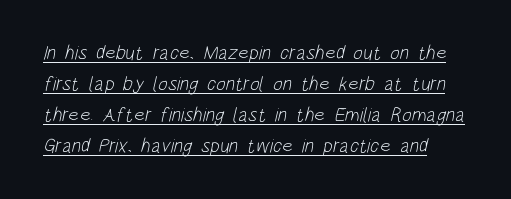
{"bold": "no", "underline": "yes", "line_spacing": "normal", "line_spacing_ratio": 1.55, "letter_spacing": "normal", "letter_spacing_em": 0.0, "glyph_px": 20}
